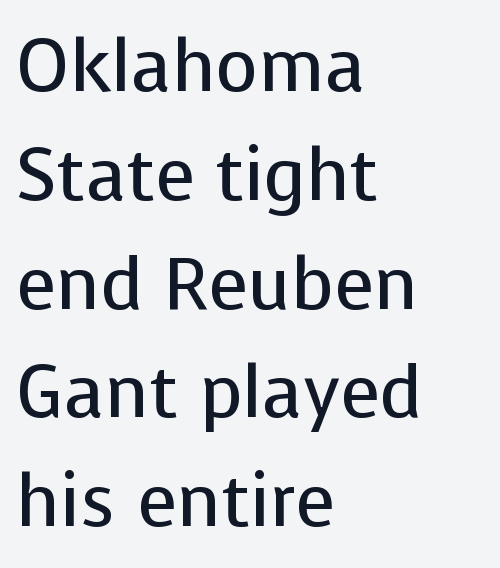
Baseline-to-baseline distance is the conventional proportion of letter height. Each letter keeps its own natural width here, so spacing adapts to shape. Do the letters lean? They stand straight. The font is comparable to plain body text, perhaps lighter. The text block is weighted toward the left margin, trailing off unevenly rightward. Each letter's strokes conclude bluntly, with no projecting serifs.
